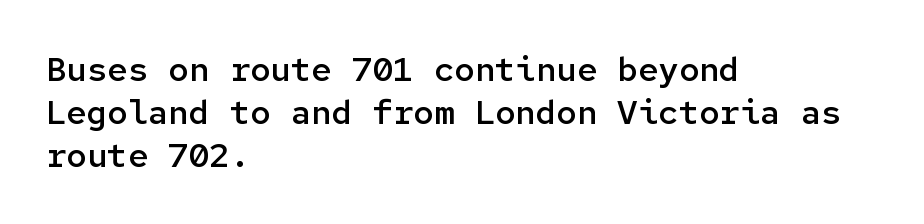
The image shows 34 px semibold sans-serif type, upright, monospaced; set left-aligned, normal line spacing (1.26x), normal letter spacing, not underlined; low stroke contrast and a medium x-height.
